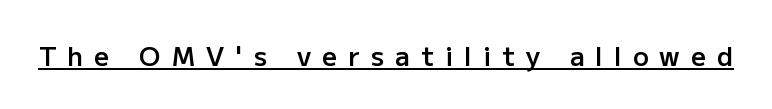
{"italic": "no", "bold": "semi", "underline": "yes", "letter_spacing": "wide", "letter_spacing_em": 0.43, "glyph_px": 26}
